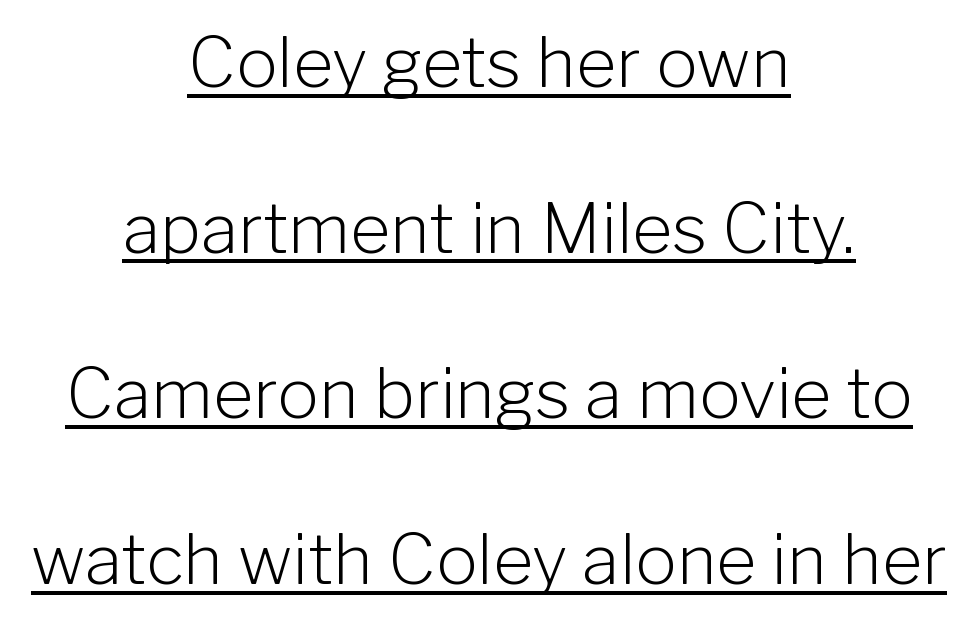
Q: Is the text bold? A: No.
Q: Is the text italic (slanted)? A: No, it is upright.
Q: Is the typeface a serif or a sans-serif typeface? A: Sans-serif.
Q: Is the text underlined? A: Yes.
Q: How is the paragraph aligned? A: Centered.
Q: Is the spacing between letters normal or unusually wide? A: Normal.
Q: Is the spacing between lines tight, normal or loose? A: Loose.
Q: Width (condensed, normal, or wide)? A: Normal.
Q: Stroke contrast? A: Low.
Q: x-height? A: Medium.
Q: Monospaced? A: No.
